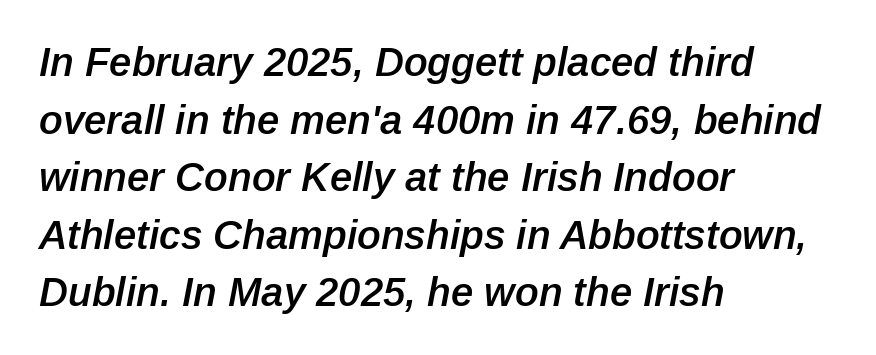
The image shows 40 px semibold type, italic (leaning right); set left-aligned, normal line spacing (1.44x), normal letter spacing, not underlined; low stroke contrast and a medium x-height.
